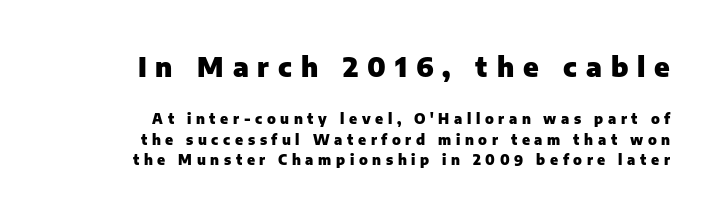
Q: Is the text bold? A: Yes.
Q: Is the text italic (slanted)? A: No, it is upright.
Q: Is the text underlined? A: No.
Q: Is the spacing between letters normal or unusually wide? A: Unusually wide.
Q: Is the spacing between lines tight, normal or loose? A: Normal.
Q: Which block of text is set in a larger size, the first (top) or the second (bottom)? A: The first (top) one.
